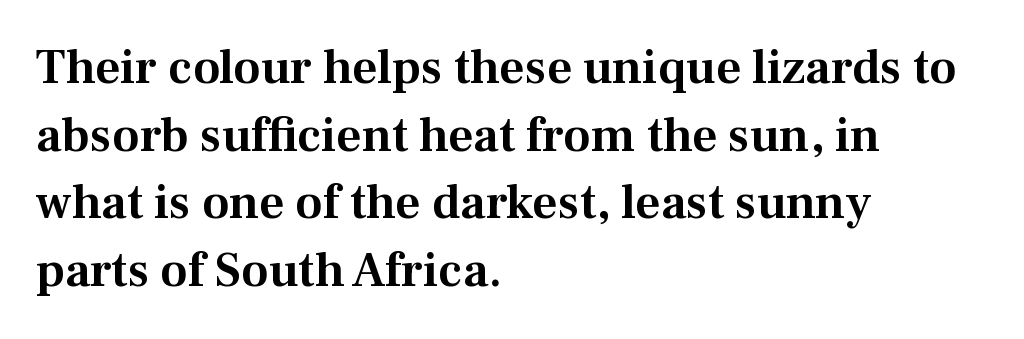
Q: Is the text italic (slanted)? A: No, it is upright.
Q: Is the typeface a serif or a sans-serif typeface? A: Serif.
Q: Is the text underlined? A: No.
Q: How is the paragraph aligned? A: Left-aligned.
Q: Is the spacing between letters normal or unusually wide? A: Normal.
Q: Is the spacing between lines tight, normal or loose? A: Normal.
Q: Width (condensed, normal, or wide)? A: Normal.
Q: Stroke contrast? A: Medium.
Q: x-height? A: Medium.
Q: Monospaced? A: No.
